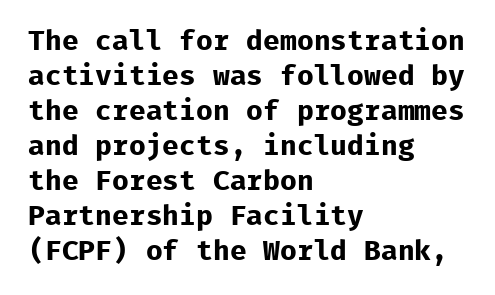
Summary of weight: heavy, a full bold. Regarding serifs, this sample does without them. A typesetter would call this leading conventional body-copy spacing. This sample is left-justified, so line endings fall wherever the words run out. The face used here is monospaced, like something from a code editor. Default kerning and tracking; the words read as compact shapes.
